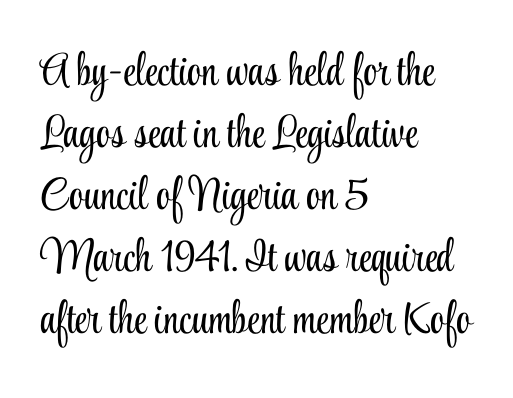
The text was rendered using a seriffed face with decorative stroke endings. Is the type heavy? It reads as light-to-regular instead. These lines sit exactly where default settings would place them. This sample has the flowing, uneven cadence of proportional lettering.
